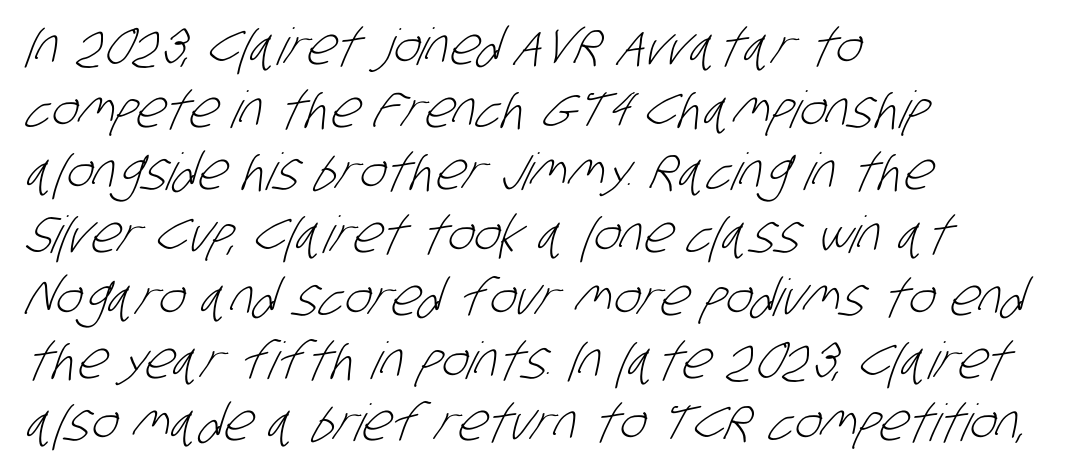
The image shows 51 px light, condensed sans-serif type; set left-aligned, line spacing 1.23x, normal letter spacing, not underlined; low stroke contrast and a large x-height.
